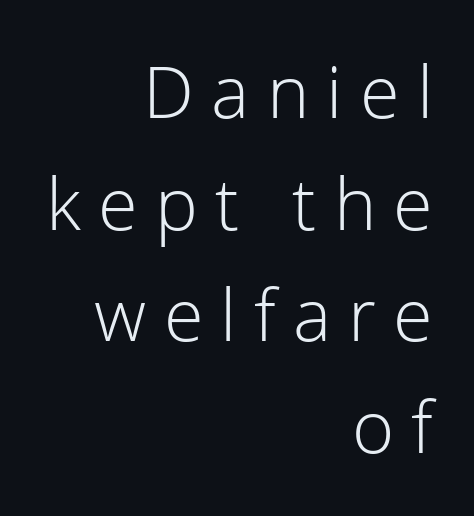
The image shows 72 px light sans-serif type, upright; set right-aligned, normal line spacing (1.55x), unusually wide letter spacing (+0.24 em), not underlined; low stroke contrast and a medium x-height.
